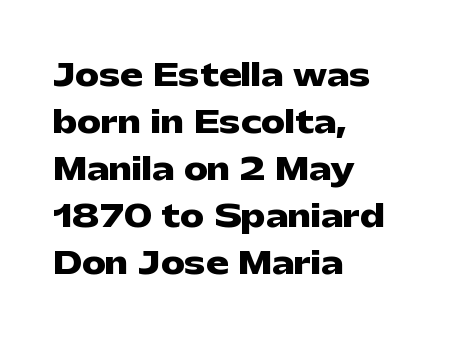
{"serif": "no", "italic": "no", "bold": "yes", "weight": "heavy", "width": "wide", "stroke_contrast": "low", "x_height": "medium", "monospaced": "no", "underline": "no", "align": "left", "line_spacing": "normal", "line_spacing_ratio": 1.57, "letter_spacing": "normal", "letter_spacing_em": 0.0, "glyph_px": 30}
